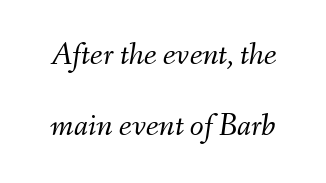
{"italic": "yes", "lean": "right", "slant_degrees": 9, "bold": "no", "weight": "light", "width": "normal", "stroke_contrast": "medium", "x_height": "small", "monospaced": "no", "underline": "no", "line_spacing": "loose", "line_spacing_ratio": 2.23, "letter_spacing": "normal", "letter_spacing_em": 0.0, "glyph_px": 32}
